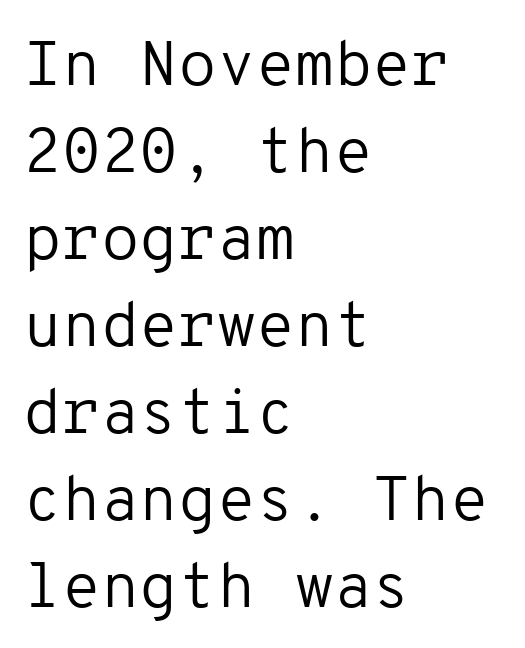
{"serif": "no", "italic": "no", "bold": "no", "weight": "regular", "width": "normal", "stroke_contrast": "low", "x_height": "medium", "monospaced": "yes", "underline": "no", "align": "left", "line_spacing": "normal", "line_spacing_ratio": 1.38, "letter_spacing": "normal", "letter_spacing_em": 0.0, "glyph_px": 63}
